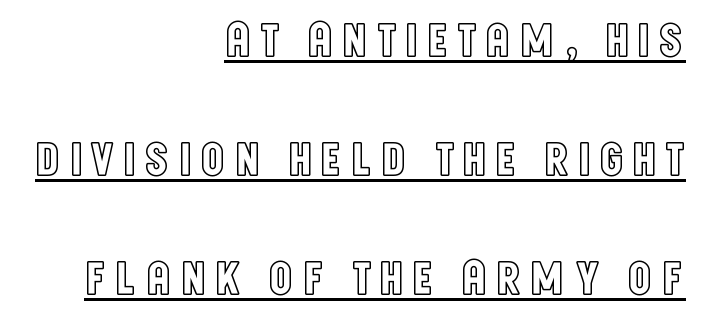
{"italic": "no", "width": "condensed", "x_height": "large", "monospaced": "no", "underline": "yes", "align": "right", "line_spacing": "loose", "line_spacing_ratio": 2.38, "glyph_px": 50}
